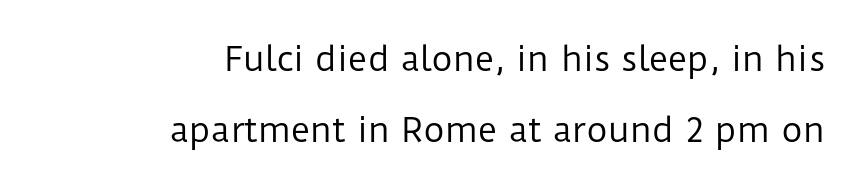
Note the varied advance widths — an 'i' is clearly narrower than an 'm'. Each word holds together tightly as a unit, with standard inter-letter gaps. Observe the absence of serifs on each vertical stroke in this sample. Any mark beneath the type? The region is blank. Is the block centered? No — it sits flush against the right margin. The vertical gap from one line to the next is large.
